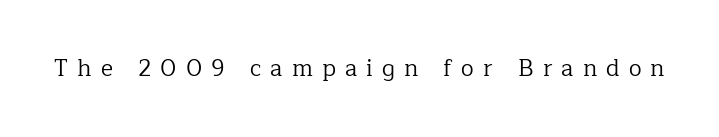
The image shows 23 px text type, upright; set unusually wide letter spacing (+0.4 em), not underlined.
